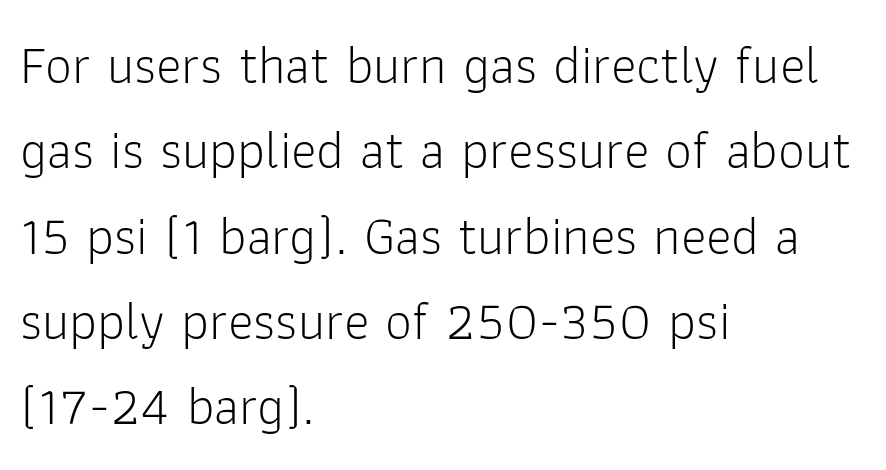
The image shows 54 px light sans-serif type, upright; set left-aligned, normal line spacing (1.58x), normal letter spacing, not underlined; low stroke contrast and a medium x-height.
